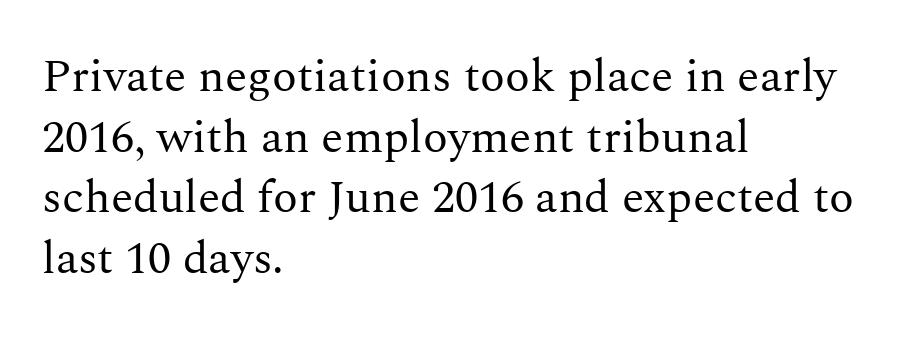
Q: Is the text bold? A: No.
Q: Is the text italic (slanted)? A: No, it is upright.
Q: Is the typeface a serif or a sans-serif typeface? A: Serif.
Q: Is the text underlined? A: No.
Q: How is the paragraph aligned? A: Left-aligned.
Q: Is the spacing between letters normal or unusually wide? A: Normal.
Q: Is the spacing between lines tight, normal or loose? A: Normal.
Q: Width (condensed, normal, or wide)? A: Normal.
Q: Stroke contrast? A: Medium.
Q: x-height? A: Medium.
Q: Monospaced? A: No.
